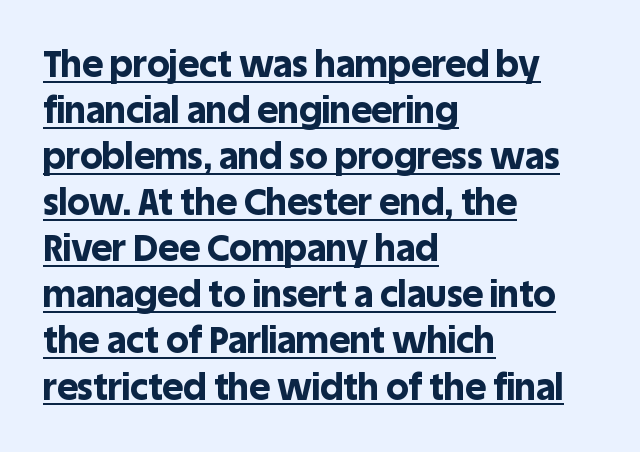
The block of text has a typical density, with ordinary space between rows. Between one letter and the next there's only the usual sliver of space. You could not count columns in this text — the font is proportionally spaced. If you drew a line through each stem, it would be perfectly vertical. This is sans-serif lettering, the kind often seen on screens and signage.
